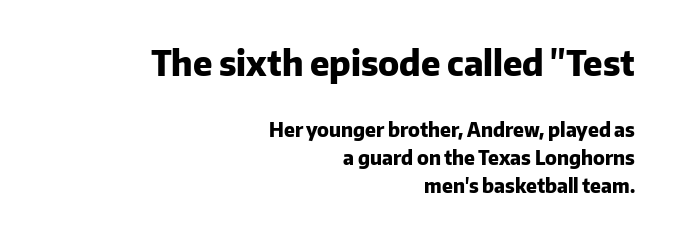
Larger block? The one above; the one below is distinctly smaller. Looks like regular typesetting: each glyph gets only the width it needs. Notice how the passage keeps a crisp vertical edge on the right only. The face used here is rendered with its standard letterfit. The lettering stays uniformly vertical, giving the passage a roman look.
